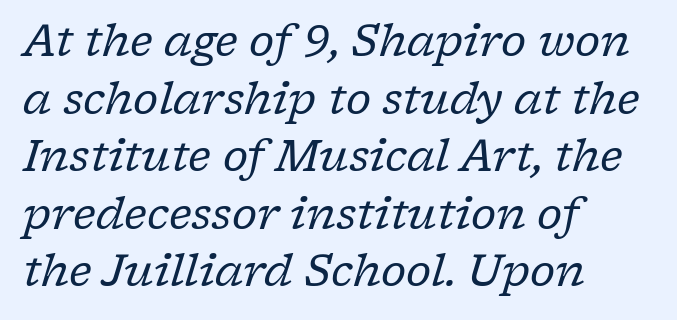
The letters carry serifs — small finishing strokes at the ends of their stems. Weight class: somewhere from thin through regular. How are the letters spaced? Ordinarily, with no added tracking. Summary of vertical rhythm: regular, with standard interline spacing. A typesetter would mark this as italic. Rule under the text: the space is simply empty.
